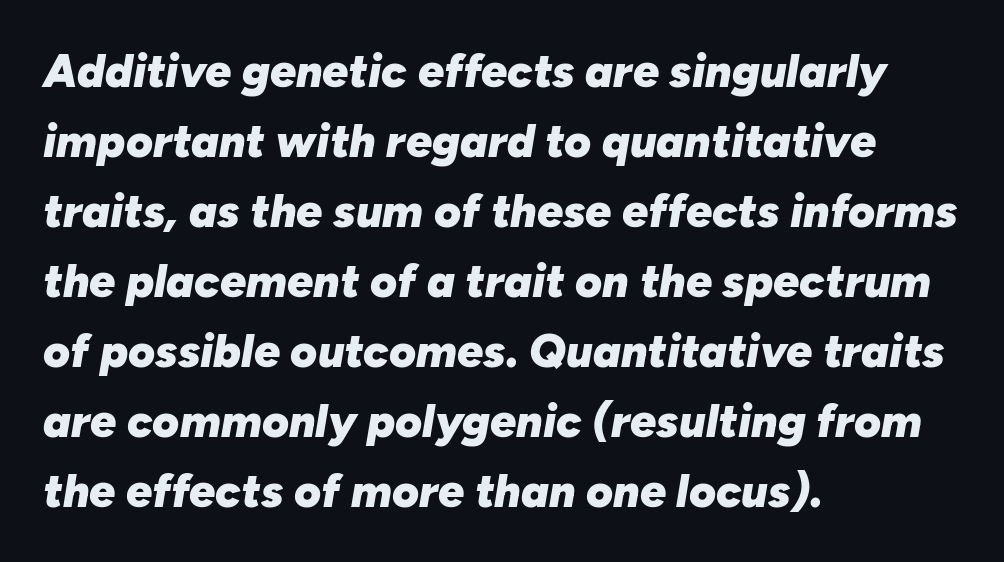
Bare-footed words on every line. Compared with a centered layout, this one pins lines to the left instead. Vertically, the passage feels balanced, rows spaced as you'd expect. Notice how the stems are inclined rather than vertical — that's the hallmark of italics. The characters look thick and weighty, a clear bold.
